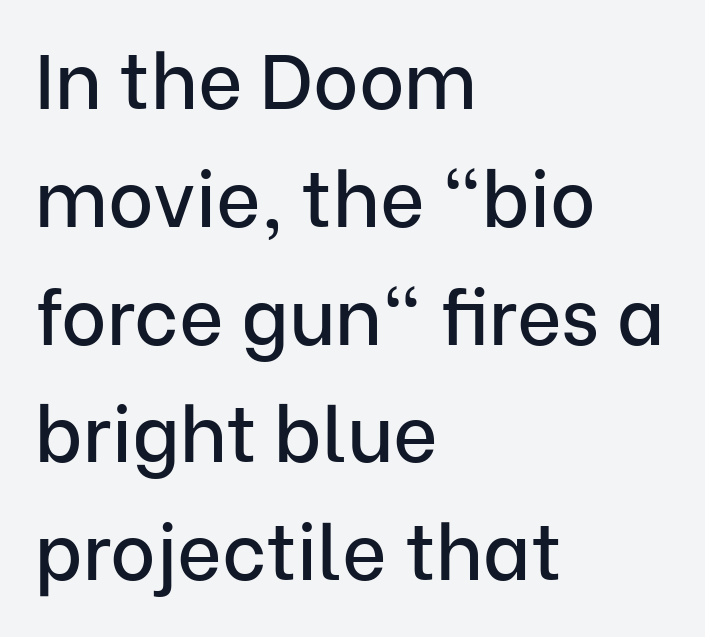
The image shows 77 px sans-serif type, upright; set left-aligned, normal line spacing (1.53x), normal letter spacing, not underlined; low stroke contrast and a medium x-height.
